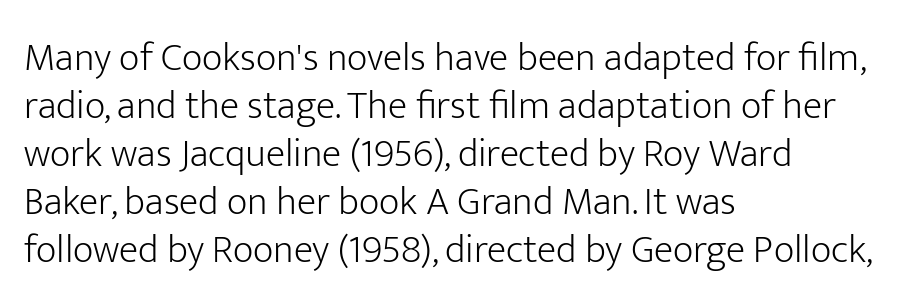
Q: Is the text bold? A: No.
Q: Is the text italic (slanted)? A: No, it is upright.
Q: Is the typeface a serif or a sans-serif typeface? A: Sans-serif.
Q: Is the text underlined? A: No.
Q: How is the paragraph aligned? A: Left-aligned.
Q: Is the spacing between letters normal or unusually wide? A: Normal.
Q: Width (condensed, normal, or wide)? A: Normal.
Q: Stroke contrast? A: Low.
Q: x-height? A: Medium.
Q: Monospaced? A: No.
